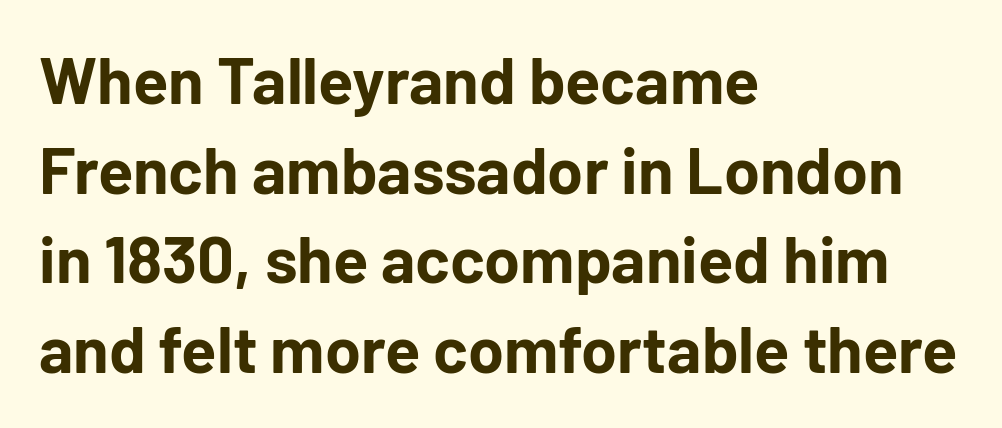
The image shows 65 px bold sans-serif type, upright; set left-aligned, normal line spacing (1.38x), normal letter spacing, not underlined; low stroke contrast and a medium x-height.
